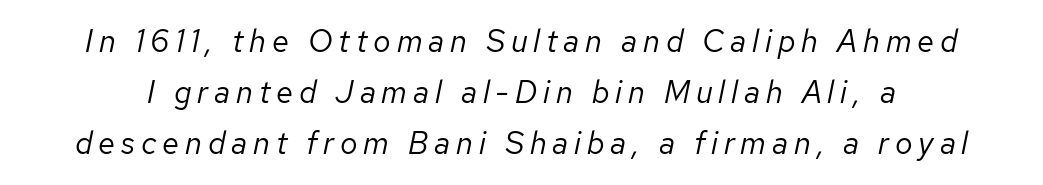
These lines are rendered in a variable-pitch font. Vertical spacing — default. Compared with ordinary roman type, these characters are visibly tilted. Check under the words: just untouched page. Weight: not bold — regular or lighter.
